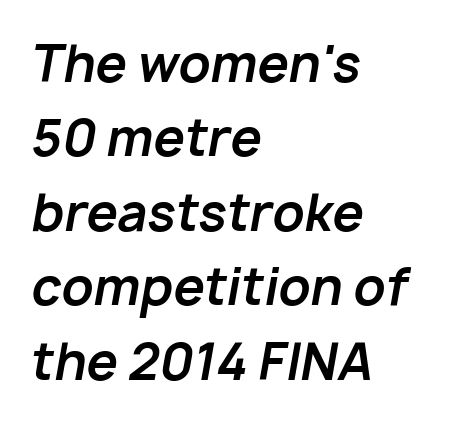
The image shows 50 px bold type, italic (leaning right); set left-aligned, normal line spacing (1.49x), normal letter spacing, not underlined; low stroke contrast and a medium x-height.
